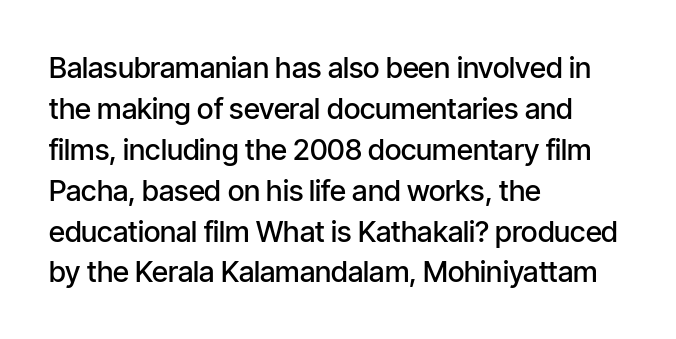
Q: Is the text bold? A: Semi-bold.
Q: Is the text italic (slanted)? A: No, it is upright.
Q: Is the typeface a serif or a sans-serif typeface? A: Sans-serif.
Q: Is the text underlined? A: No.
Q: How is the paragraph aligned? A: Left-aligned.
Q: Is the spacing between letters normal or unusually wide? A: Normal.
Q: Is the spacing between lines tight, normal or loose? A: Normal.
Q: Width (condensed, normal, or wide)? A: Condensed.
Q: Stroke contrast? A: Low.
Q: x-height? A: Medium.
Q: Monospaced? A: No.
